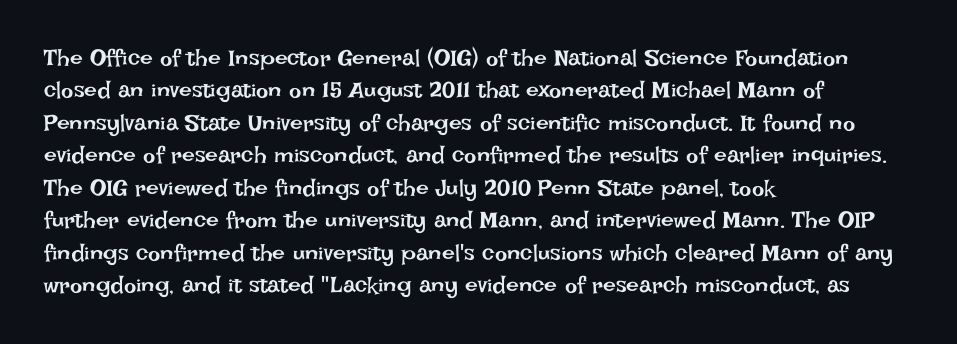
The image shows 23 px text type, upright; set left-aligned, normal line spacing (1.41x), normal letter spacing, not underlined.
